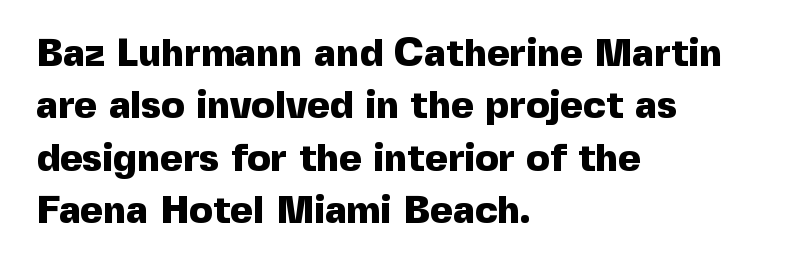
The ragged edge is on the right, which tells us the setting is flush left. Character widths vary here, with narrow letters taking less room than wide ones. Stroke terminals: plain, sans-serif. Spacing between characters is what you'd get straight out of the box.
